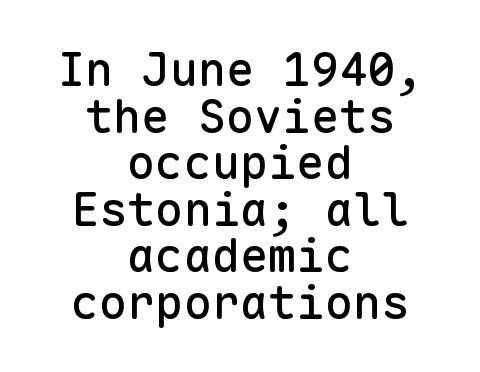
The image shows 47 px sans-serif type, upright, monospaced; set centered, tight line spacing (0.99x), normal letter spacing, not underlined; low stroke contrast and a medium x-height.
